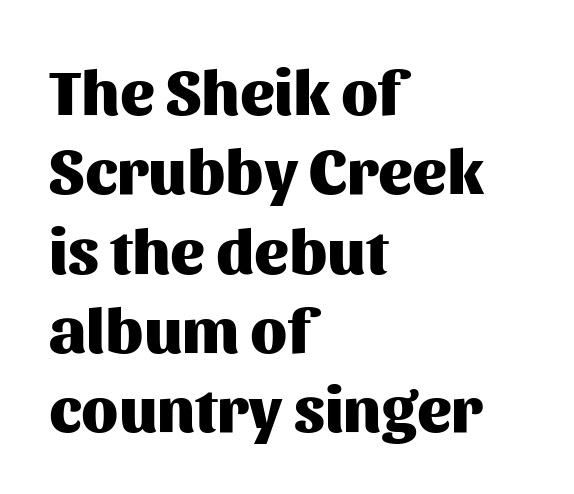
Q: Is the text bold? A: Yes.
Q: Is the text italic (slanted)? A: No, it is upright.
Q: Is the typeface a serif or a sans-serif typeface? A: Sans-serif.
Q: Is the text underlined? A: No.
Q: How is the paragraph aligned? A: Left-aligned.
Q: Is the spacing between letters normal or unusually wide? A: Normal.
Q: Width (condensed, normal, or wide)? A: Normal.
Q: Stroke contrast? A: Medium.
Q: x-height? A: Medium.
Q: Monospaced? A: No.
